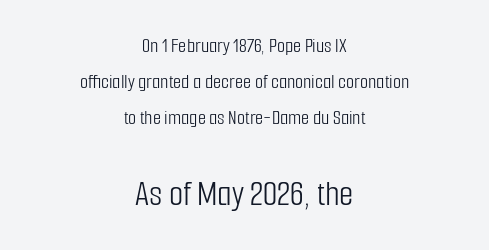
The image shows 37 px light, condensed sans-serif type, upright; set centered, line spacing 1.72x, normal letter spacing, not underlined; the second (bottom) block is 1.76x larger; low stroke contrast and a medium x-height.
